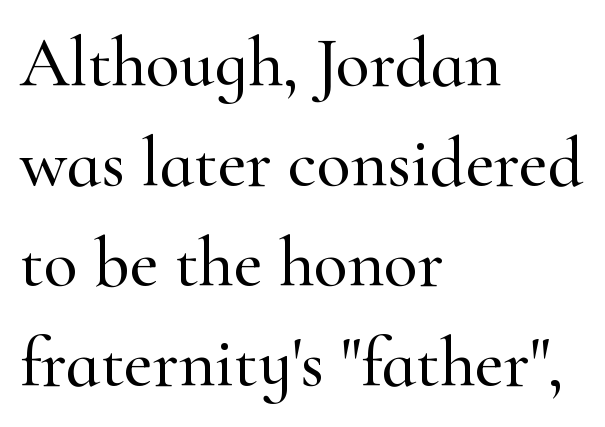
{"serif": "yes", "italic": "no", "width": "normal", "stroke_contrast": "high", "x_height": "small", "monospaced": "no", "underline": "no", "align": "left", "line_spacing": "normal", "line_spacing_ratio": 1.43, "letter_spacing": "normal", "letter_spacing_em": 0.0, "glyph_px": 70}
